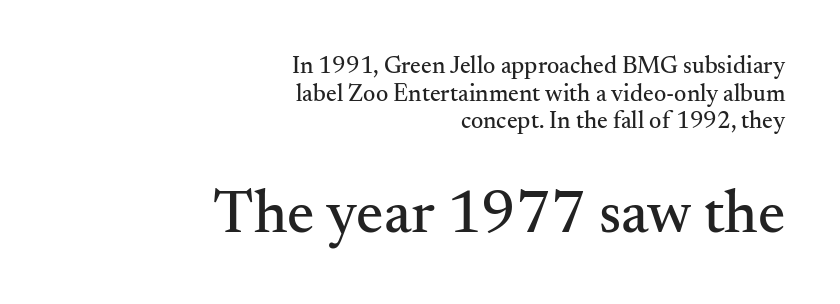
{"serif": "yes", "italic": "no", "width": "normal", "stroke_contrast": "medium", "x_height": "small", "monospaced": "no", "underline": "no", "align": "right", "line_spacing": "tight", "line_spacing_ratio": 1.15, "letter_spacing": "normal", "letter_spacing_em": 0.0, "larger_block": "second", "size_ratio": 2.54, "glyph_px": 61}
